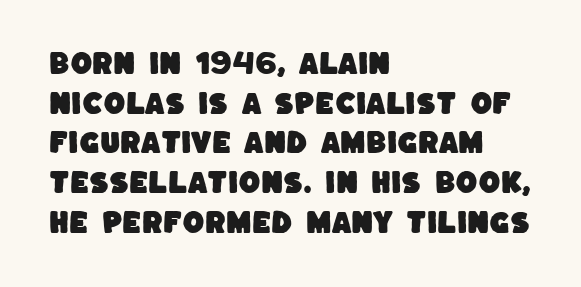
The lines in this sample share a left origin and differ only in where they stop. Honestly, the letter spacing is just normal — you wouldn't notice it. The line-height multiplier appears to be the usual default. Check under the words: just untouched page.
